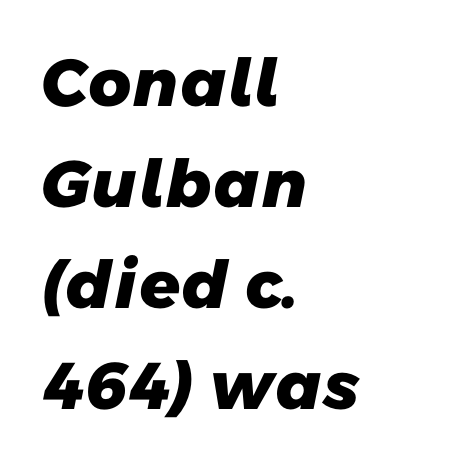
Unlike a traditional serif, this face leaves its strokes unadorned. A typesetter would call this zero additional tracking. Caption: multi-line text, flush left, ragged right. Strong, thick strokes mark this as bold type.
